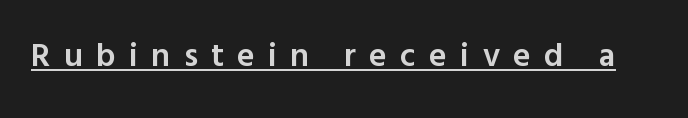
The image shows 33 px semibold sans-serif type, upright; set unusually wide letter spacing (+0.41 em), underlined; a medium x-height.
